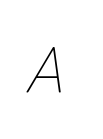
The image shows 50 px light sans-serif type; set unusually wide letter spacing (+0.36 em), not underlined; low stroke contrast and a small x-height.
